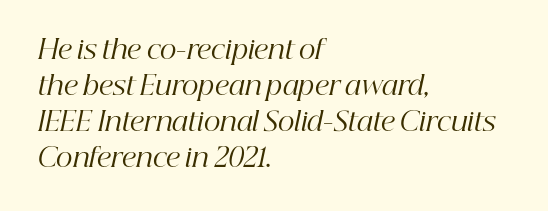
Caption: standard tracking, unaltered. The lettering tilts uniformly, giving the passage an italic look. All the whitespace from short lines collects on the right. Each stroke keeps to a modest, everyday thickness or less.
